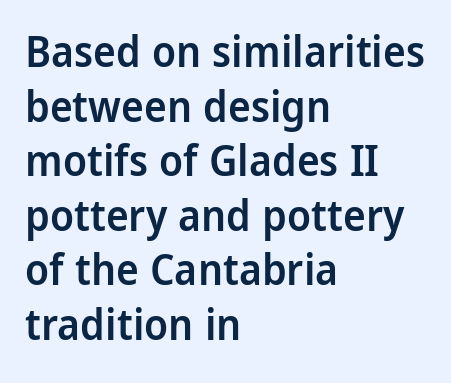
The image shows 43 px semibold, condensed sans-serif type, upright; set left-aligned, normal line spacing (1.27x), normal letter spacing, not underlined; low stroke contrast and a large x-height.
